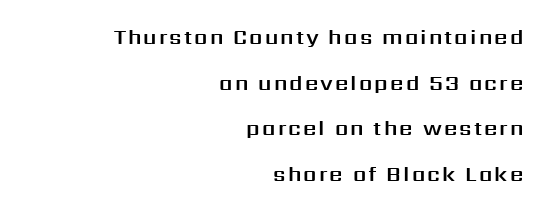
{"italic": "no", "underline": "no", "align": "right", "line_spacing": "loose", "line_spacing_ratio": 2.17, "glyph_px": 21}
